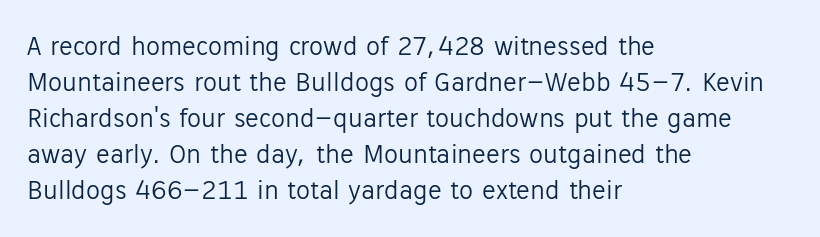
{"serif": "no", "italic": "no", "bold": "no", "weight": "light", "width": "normal", "stroke_contrast": "low", "x_height": "medium", "monospaced": "no", "underline": "no", "align": "left", "line_spacing": "normal", "line_spacing_ratio": 1.29, "letter_spacing": "normal", "letter_spacing_em": 0.0, "glyph_px": 28}
